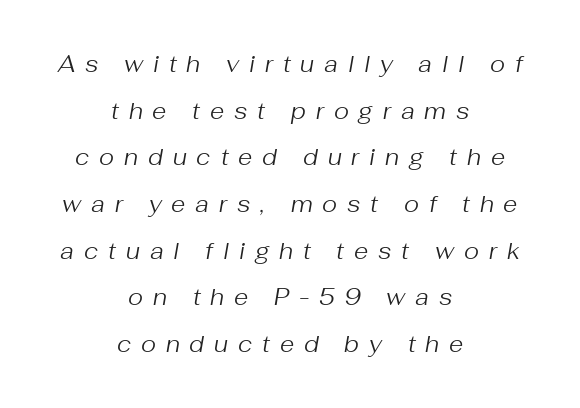
Q: Is the text bold? A: No.
Q: Is the text italic (slanted)? A: Yes, it leans right by about 10 degrees.
Q: Is the text underlined? A: No.
Q: How is the paragraph aligned? A: Centered.
Q: Is the spacing between letters normal or unusually wide? A: Unusually wide.
Q: Is the spacing between lines tight, normal or loose? A: Loose.
